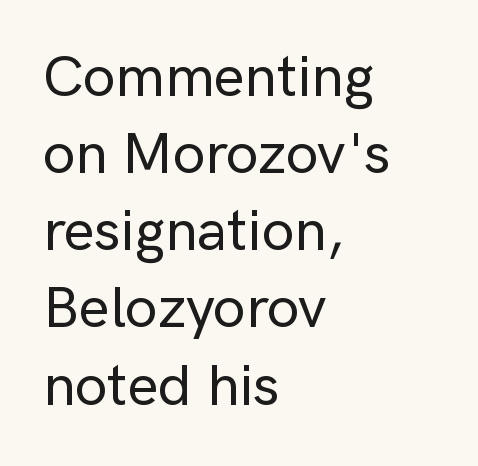
The image shows 58 px sans-serif type, upright; set left-aligned, normal line spacing (1.33x), normal letter spacing, not underlined; low stroke contrast and a medium x-height.
